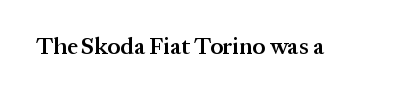
{"italic": "no", "bold": "semi", "underline": "no", "letter_spacing": "normal", "letter_spacing_em": 0.0, "glyph_px": 23}
